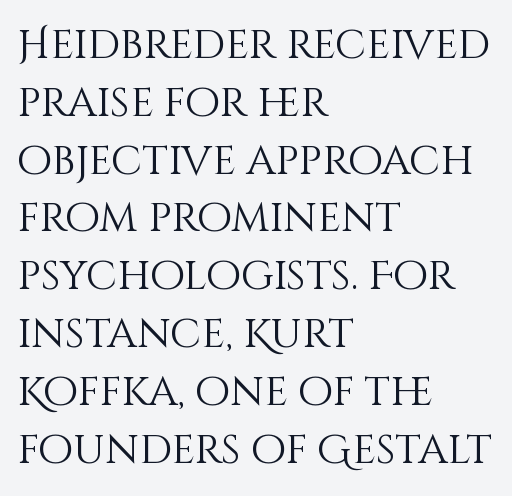
The image shows 41 px light type, upright; set left-aligned, normal line spacing (1.41x), normal letter spacing, not underlined; medium stroke contrast and a large x-height.
